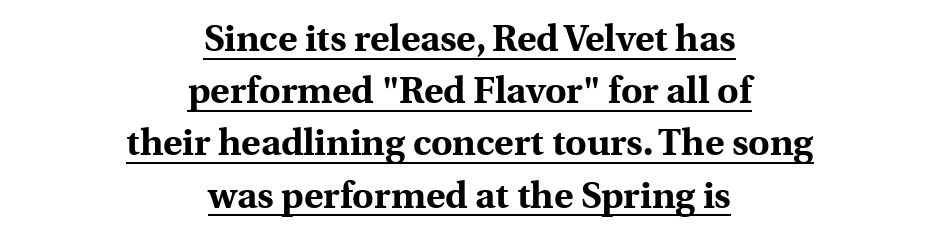
Examine the stroke ends and you'll spot serifs. Does the copy run flush right? No — it is centered line by line. Heft: maximum for text — a bold. The block of text has a typical density, with ordinary space between rows. Looks like regular typesetting: each glyph gets only the width it needs. This is roman type, the default non-slanted kind.
